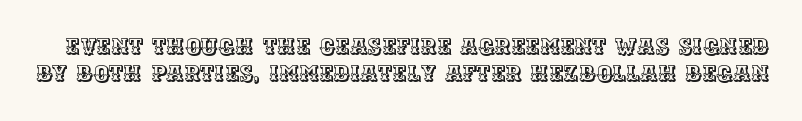
Q: Is the text italic (slanted)? A: No, it is upright.
Q: Is the text underlined? A: No.
Q: Is the spacing between letters normal or unusually wide? A: Normal.
